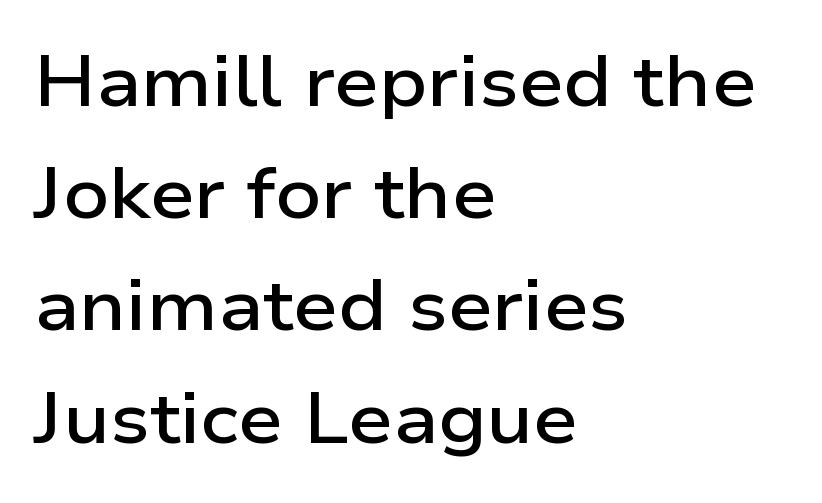
Q: Is the text bold? A: Semi-bold.
Q: Is the text italic (slanted)? A: No, it is upright.
Q: Is the typeface a serif or a sans-serif typeface? A: Sans-serif.
Q: Is the text underlined? A: No.
Q: How is the paragraph aligned? A: Left-aligned.
Q: Is the spacing between letters normal or unusually wide? A: Normal.
Q: Is the spacing between lines tight, normal or loose? A: Normal.
Q: Width (condensed, normal, or wide)? A: Wide.
Q: Stroke contrast? A: Low.
Q: x-height? A: Medium.
Q: Monospaced? A: No.
